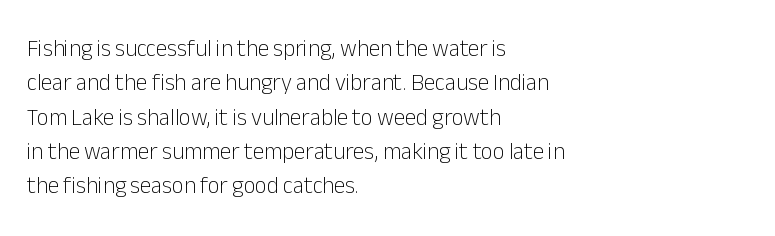
The vertical gap from one line to the next is medium. These lines were composed using upright roman letters. Horizontal alignment here is leftward, the default for most running prose. The gaps between neighbouring characters are ordinary and unremarkable. Weight: regular or lighter.
